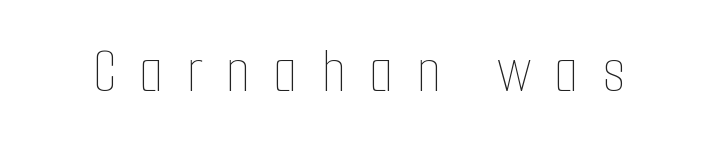
When letters stand straight like this, we call the style roman or upright. Someone cranked the tracking dial way up on this one. Spacing verdict: proportional, widths tailored to each character. Letters have the restrained weight of plain body copy at most.
